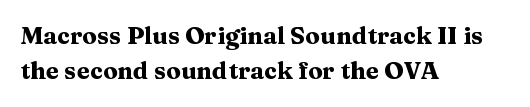
Q: Is the text bold? A: Yes.
Q: Is the text italic (slanted)? A: No, it is upright.
Q: Is the text underlined? A: No.
Q: How is the paragraph aligned? A: Left-aligned.
Q: Is the spacing between letters normal or unusually wide? A: Normal.
Q: Is the spacing between lines tight, normal or loose? A: Normal.
